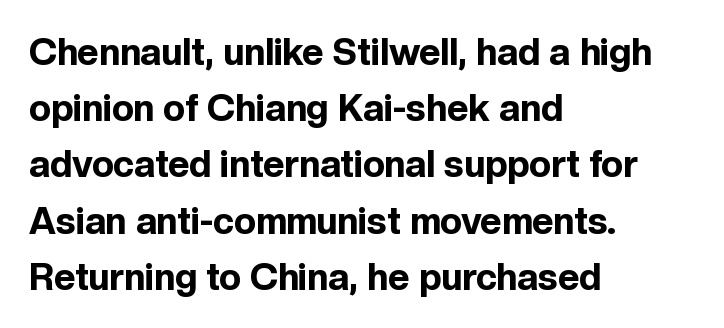
Q: Is the text bold? A: Yes.
Q: Is the text italic (slanted)? A: No, it is upright.
Q: Is the typeface a serif or a sans-serif typeface? A: Sans-serif.
Q: Is the text underlined? A: No.
Q: How is the paragraph aligned? A: Left-aligned.
Q: Is the spacing between letters normal or unusually wide? A: Normal.
Q: Is the spacing between lines tight, normal or loose? A: Normal.
Q: Width (condensed, normal, or wide)? A: Normal.
Q: x-height? A: Medium.
Q: Monospaced? A: No.
